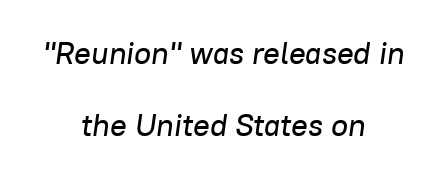
Q: Is the text italic (slanted)? A: Yes, it leans right by about 8 degrees.
Q: Is the text underlined? A: No.
Q: How is the paragraph aligned? A: Centered.
Q: Is the spacing between letters normal or unusually wide? A: Normal.
Q: Is the spacing between lines tight, normal or loose? A: Loose.
Q: Width (condensed, normal, or wide)? A: Normal.
Q: Stroke contrast? A: Low.
Q: x-height? A: Medium.
Q: Monospaced? A: No.
